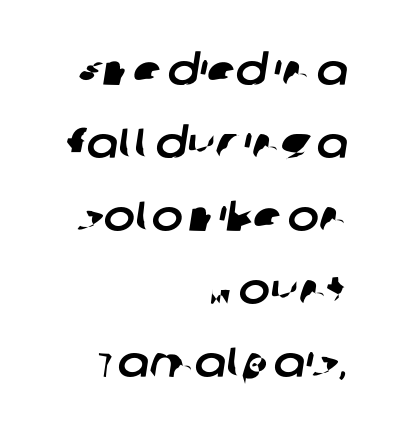
Q: Is the typeface a serif or a sans-serif typeface? A: Sans-serif.
Q: Is the text underlined? A: No.
Q: How is the paragraph aligned? A: Right-aligned.
Q: Is the spacing between letters normal or unusually wide? A: Normal.
Q: Width (condensed, normal, or wide)? A: Normal.
Q: Stroke contrast? A: Low.
Q: x-height? A: Large.
Q: Monospaced? A: No.
